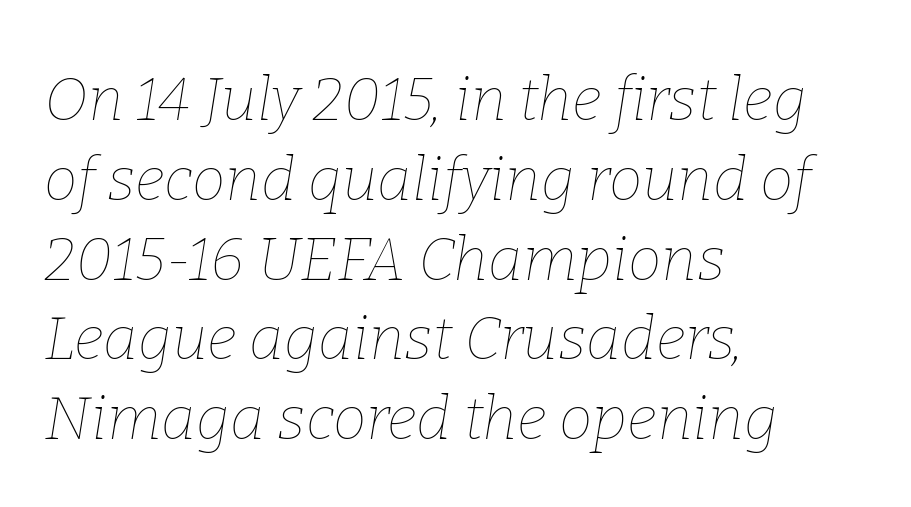
These glyphs show unthickened strokes, regular width or finer. The rendering uses a moderate line-height, typical for paragraphs. The font's italic variant was chosen for this text. Decoration check: the copy has no underline. Is this a fixed-width face? No — the glyphs have proportional, varying widths.
